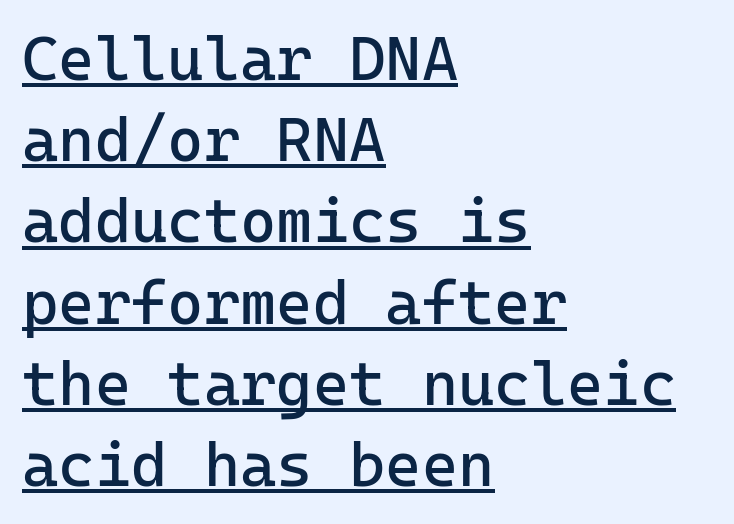
{"serif": "no", "italic": "no", "bold": "no", "weight": "regular", "width": "normal", "stroke_contrast": "low", "x_height": "medium", "monospaced": "yes", "underline": "yes", "align": "left", "line_spacing": "normal", "line_spacing_ratio": 1.31, "letter_spacing": "normal", "letter_spacing_em": 0.0, "glyph_px": 62}
